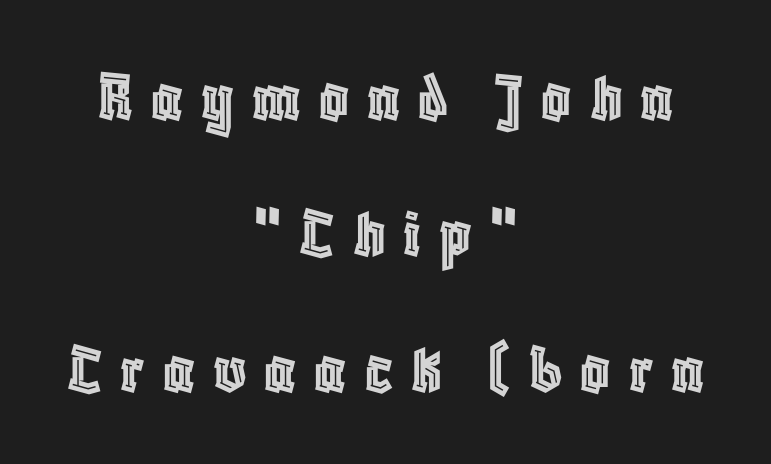
Q: Is the text italic (slanted)? A: No, it is upright.
Q: Is the text underlined? A: No.
Q: How is the paragraph aligned? A: Centered.
Q: Is the spacing between letters normal or unusually wide? A: Unusually wide.
Q: Width (condensed, normal, or wide)? A: Condensed.
Q: x-height? A: Large.
Q: Monospaced? A: No.
